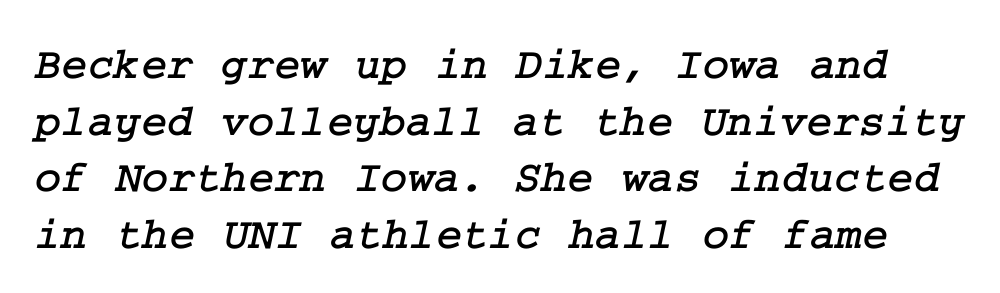
The image shows 45 px serif type; set normal line spacing (1.26x), normal letter spacing, not underlined; low stroke contrast and a medium x-height.
